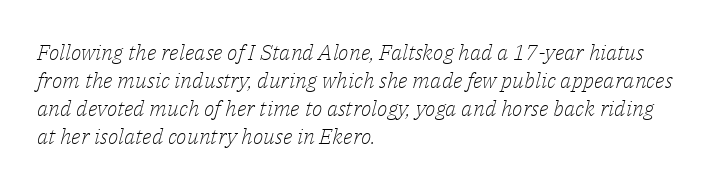
The image shows 22 px text type, italic (leaning right); set left-aligned, normal line spacing (1.28x), normal letter spacing, not underlined.
